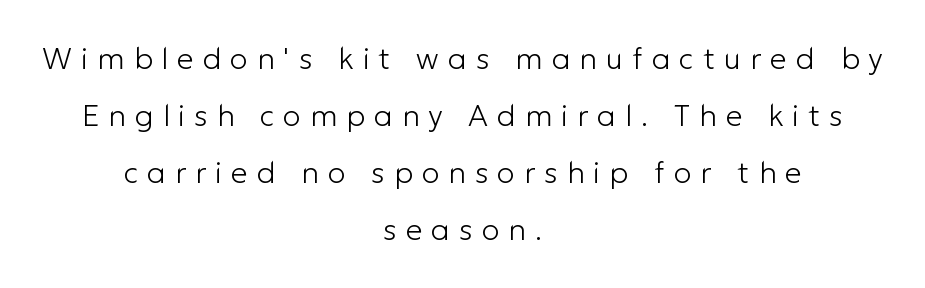
The image shows 30 px light sans-serif type, upright; set centered, loose line spacing (1.9x), unusually wide letter spacing (+0.3 em), not underlined; low stroke contrast and a medium x-height.
